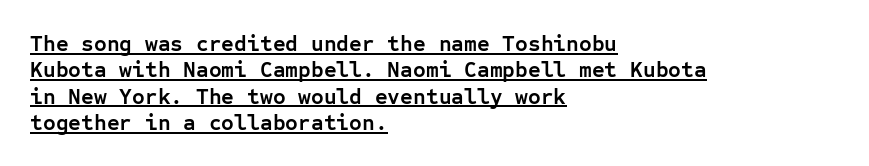
The image shows 22 px bold type, upright; set left-aligned, line spacing 1.2x, normal letter spacing, underlined.
